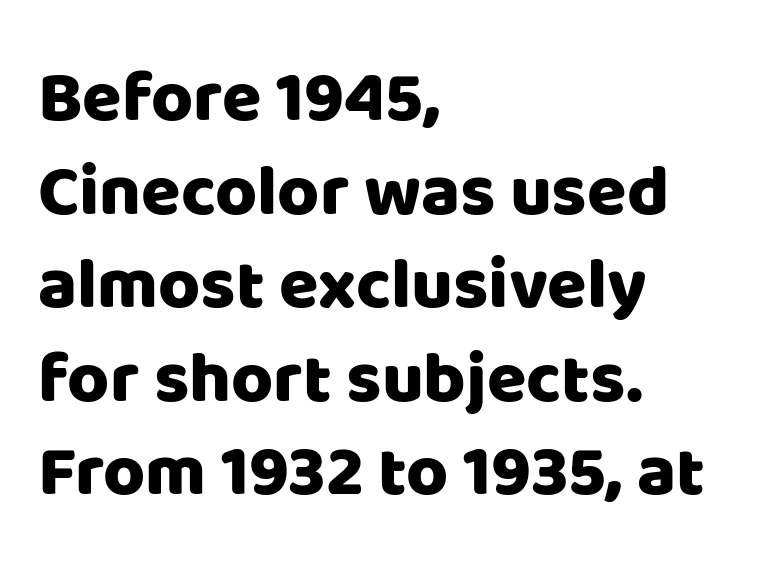
{"serif": "no", "italic": "no", "width": "normal", "stroke_contrast": "low", "x_height": "large", "monospaced": "no", "underline": "no", "align": "left", "line_spacing": "normal", "line_spacing_ratio": 1.3, "letter_spacing": "normal", "letter_spacing_em": 0.0, "glyph_px": 72}
